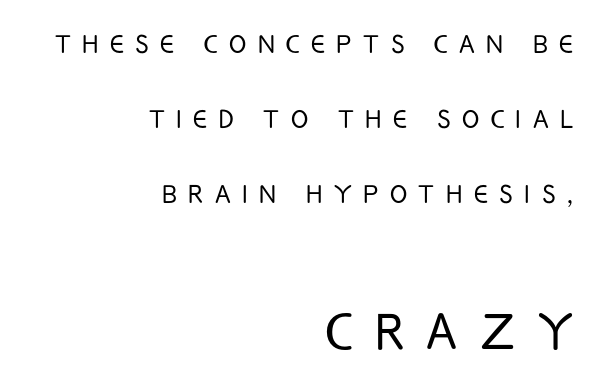
Q: Is the text bold? A: No.
Q: Is the text italic (slanted)? A: No, it is upright.
Q: Is the typeface a serif or a sans-serif typeface? A: Sans-serif.
Q: Is the text underlined? A: No.
Q: How is the paragraph aligned? A: Right-aligned.
Q: Is the spacing between letters normal or unusually wide? A: Unusually wide.
Q: Is the spacing between lines tight, normal or loose? A: Loose.
Q: Which block of text is set in a larger size, the first (top) or the second (bottom)? A: The second (bottom) one.
Q: Width (condensed, normal, or wide)? A: Condensed.
Q: Stroke contrast? A: Low.
Q: x-height? A: Large.
Q: Monospaced? A: No.
